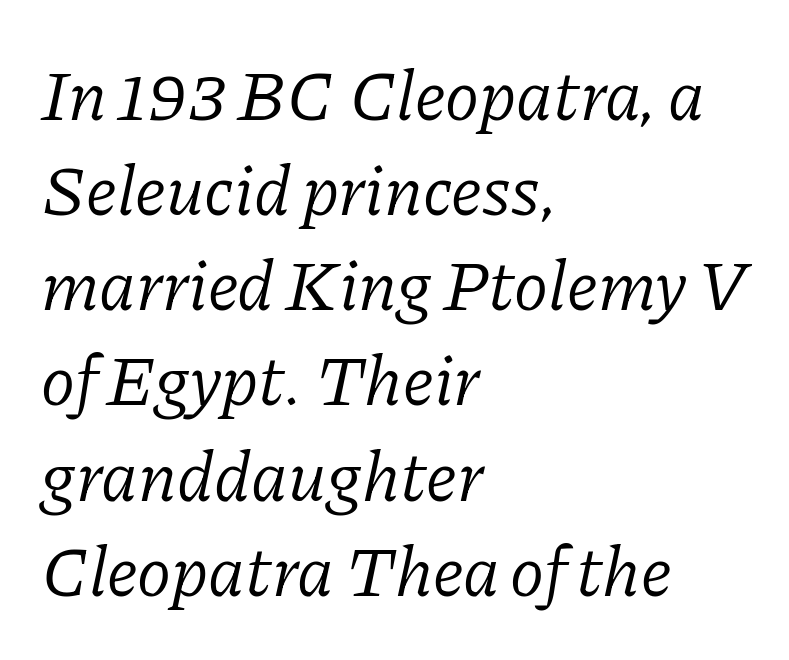
The image shows 71 px light serif type, italic (leaning right); set left-aligned, normal line spacing (1.34x), normal letter spacing, not underlined; low stroke contrast and a medium x-height.
